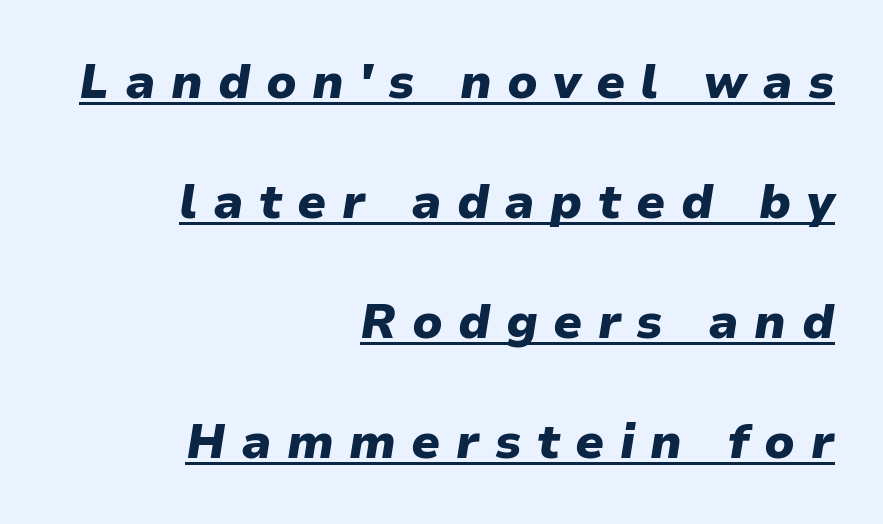
Q: Is the text bold? A: Yes.
Q: Is the text italic (slanted)? A: Yes, it leans right by about 9 degrees.
Q: Is the text underlined? A: Yes.
Q: How is the paragraph aligned? A: Right-aligned.
Q: Is the spacing between letters normal or unusually wide? A: Unusually wide.
Q: Is the spacing between lines tight, normal or loose? A: Loose.
Q: Width (condensed, normal, or wide)? A: Normal.
Q: Stroke contrast? A: Low.
Q: x-height? A: Medium.
Q: Monospaced? A: No.
